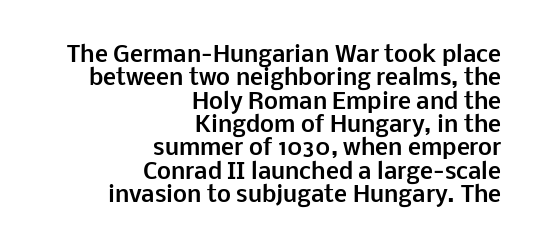
The foot of each line stays bare and open. Students, note that the glyphs here touch the page at normal intervals. Compared with an ordinary text face, these strokes are far heavier — a full bold. The setting favours the right margin, as signatures and pull-quotes sometimes do. Ascenders rise straight up at ninety degrees.
